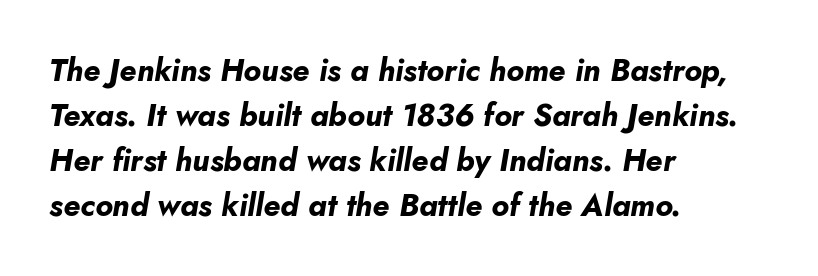
{"italic": "yes", "lean": "right", "slant_degrees": 10, "bold": "yes", "weight": "bold", "width": "normal", "stroke_contrast": "low", "x_height": "small", "monospaced": "no", "underline": "no", "align": "left", "line_spacing": "normal", "line_spacing_ratio": 1.45, "letter_spacing": "normal", "letter_spacing_em": 0.0, "glyph_px": 31}
